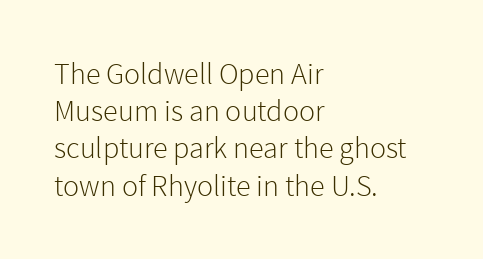
The image shows 30 px light sans-serif type, upright; set left-aligned, line spacing 1.24x, normal letter spacing, not underlined; a medium x-height.
